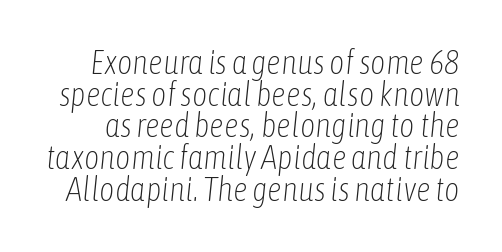
The image shows 33 px light, condensed type, italic (leaning right); set tight line spacing (0.96x), normal letter spacing, not underlined; low stroke contrast and a medium x-height.
